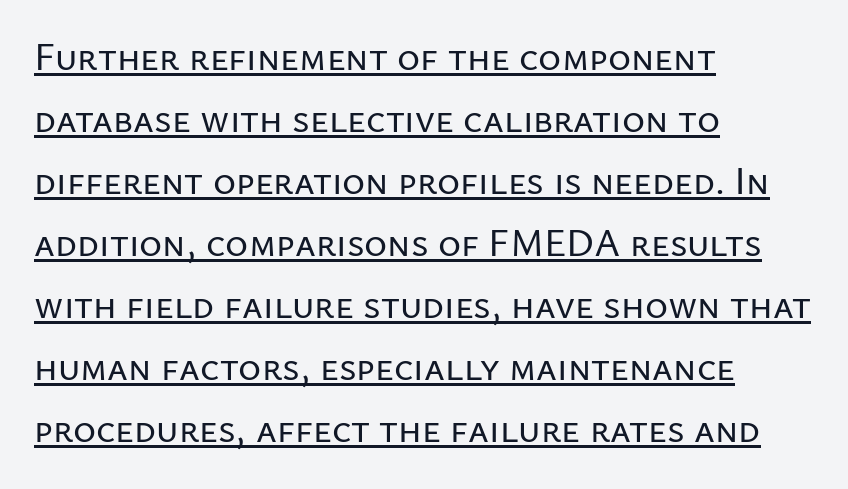
{"serif": "no", "italic": "no", "width": "normal", "stroke_contrast": "low", "x_height": "medium", "monospaced": "no", "underline": "yes", "align": "left", "line_spacing": "normal", "line_spacing_ratio": 1.59, "letter_spacing": "normal", "letter_spacing_em": 0.0, "glyph_px": 39}
